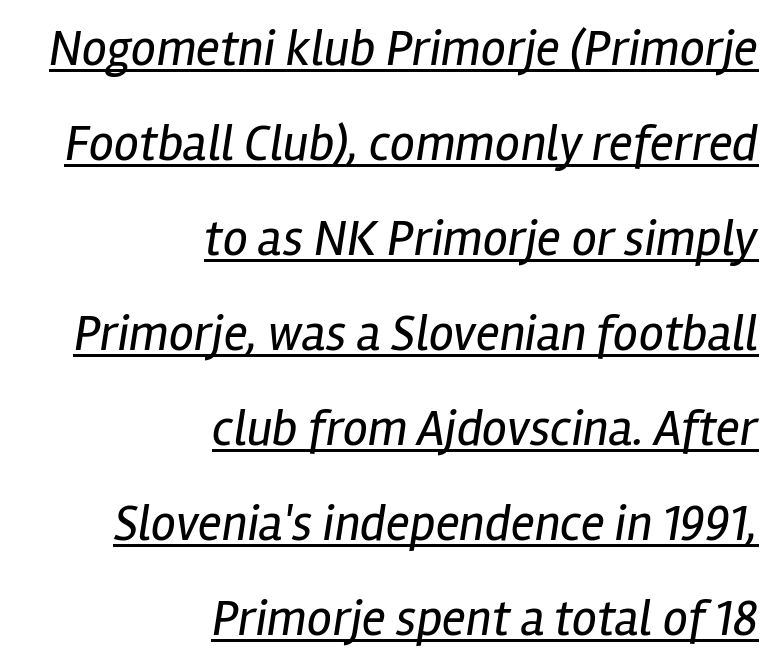
{"italic": "yes", "lean": "right", "slant_degrees": 12, "bold": "no", "weight": "regular", "width": "condensed", "stroke_contrast": "low", "x_height": "medium", "monospaced": "no", "underline": "yes", "align": "right", "line_spacing": "loose", "line_spacing_ratio": 1.9, "letter_spacing": "normal", "letter_spacing_em": 0.0, "glyph_px": 50}
